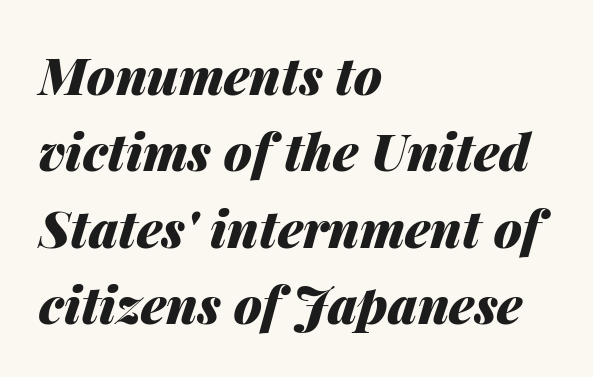
{"italic": "yes", "lean": "right", "slant_degrees": 14, "bold": "yes", "weight": "heavy", "width": "normal", "stroke_contrast": "medium", "x_height": "medium", "monospaced": "no", "underline": "no", "align": "left", "line_spacing": "normal", "line_spacing_ratio": 1.5, "letter_spacing": "normal", "letter_spacing_em": 0.0, "glyph_px": 51}
